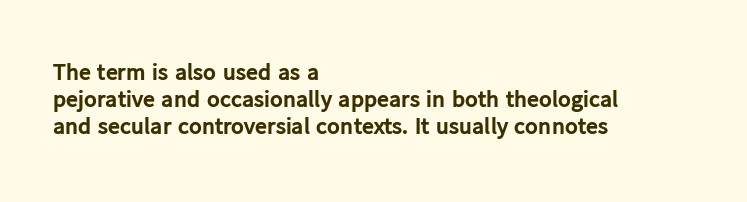
The image shows 24 px bold type, upright; set left-aligned, tight line spacing (1.13x), normal letter spacing, not underlined.
